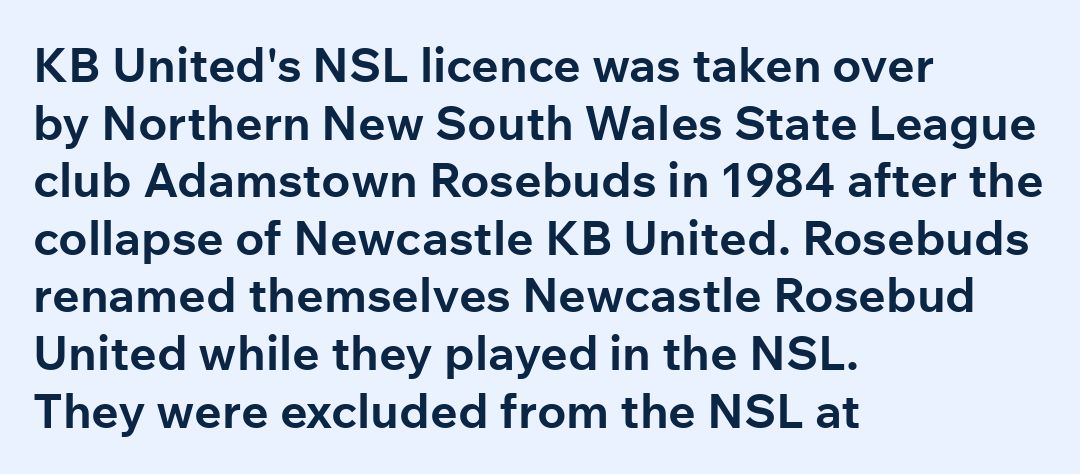
Looks like regular typesetting: each glyph gets only the width it needs. These lines stack with their left ends in a neat column. In terms of letterform style, serifs are entirely absent. Any mark beneath the type? The region is blank.
